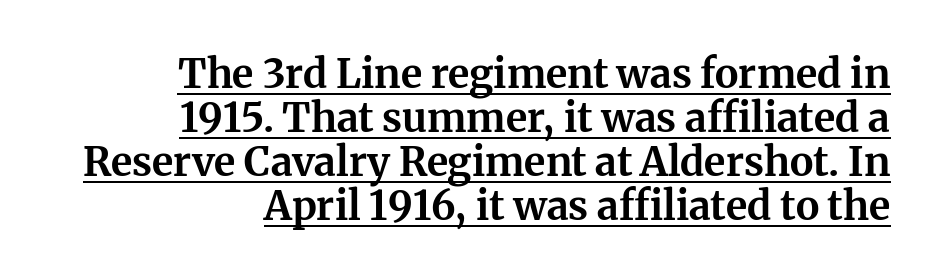
Q: Is the text bold? A: Yes.
Q: Is the text italic (slanted)? A: No, it is upright.
Q: Is the typeface a serif or a sans-serif typeface? A: Serif.
Q: Is the text underlined? A: Yes.
Q: How is the paragraph aligned? A: Right-aligned.
Q: Is the spacing between letters normal or unusually wide? A: Normal.
Q: Is the spacing between lines tight, normal or loose? A: Tight.
Q: Width (condensed, normal, or wide)? A: Normal.
Q: Stroke contrast? A: Medium.
Q: x-height? A: Medium.
Q: Monospaced? A: No.
